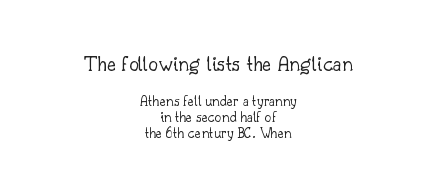
{"italic": "no", "bold": "no", "underline": "no", "align": "center", "line_spacing": "tight", "line_spacing_ratio": 1.06, "letter_spacing": "normal", "letter_spacing_em": 0.0, "larger_block": "first", "size_ratio": 1.47, "glyph_px": 22}
